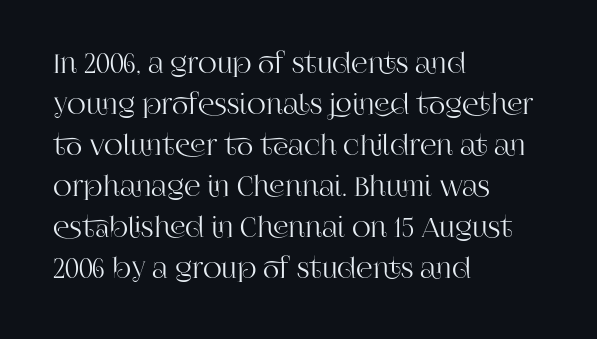
{"italic": "no", "underline": "no", "align": "left", "line_spacing": "normal", "line_spacing_ratio": 1.58, "letter_spacing": "normal", "letter_spacing_em": 0.0, "glyph_px": 26}
